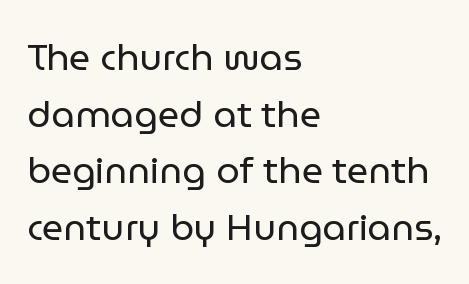
Q: Is the text bold? A: No.
Q: Is the text italic (slanted)? A: No, it is upright.
Q: Is the typeface a serif or a sans-serif typeface? A: Sans-serif.
Q: Is the text underlined? A: No.
Q: How is the paragraph aligned? A: Left-aligned.
Q: Is the spacing between letters normal or unusually wide? A: Normal.
Q: Is the spacing between lines tight, normal or loose? A: Normal.
Q: Width (condensed, normal, or wide)? A: Normal.
Q: Stroke contrast? A: Low.
Q: x-height? A: Medium.
Q: Monospaced? A: No.
